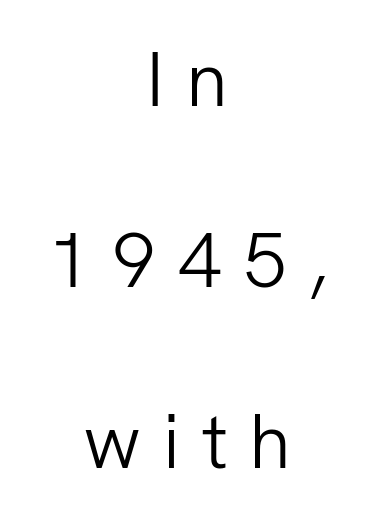
{"serif": "no", "italic": "no", "bold": "no", "weight": "light", "width": "normal", "stroke_contrast": "low", "x_height": "medium", "monospaced": "no", "underline": "no", "align": "center", "line_spacing": "loose", "line_spacing_ratio": 2.32, "letter_spacing": "wide", "letter_spacing_em": 0.28, "glyph_px": 78}
